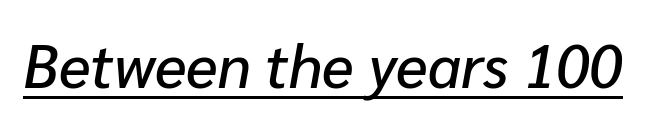
{"italic": "yes", "lean": "right", "slant_degrees": 10, "width": "normal", "stroke_contrast": "low", "x_height": "medium", "monospaced": "no", "underline": "yes", "letter_spacing": "normal", "letter_spacing_em": 0.0, "glyph_px": 60}
